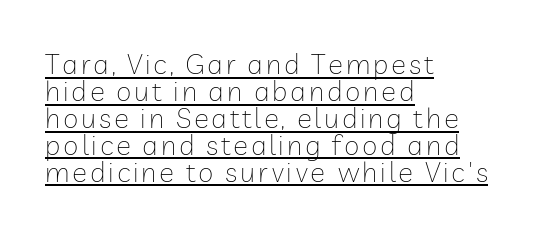
The image shows 28 px thin sans-serif type, upright; set left-aligned, tight line spacing (0.96x), underlined; low stroke contrast and a medium x-height.
